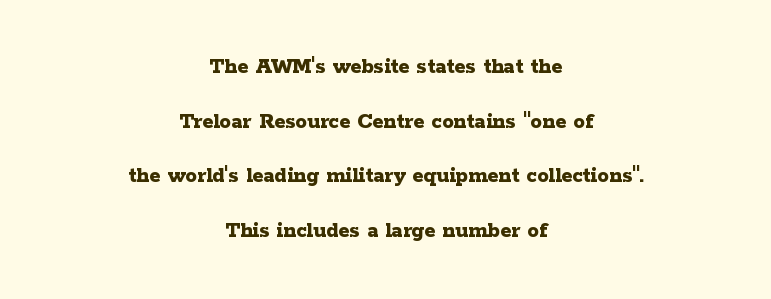
The image shows 23 px bold type, upright; set centered, loose line spacing (2.37x), normal letter spacing, not underlined.
